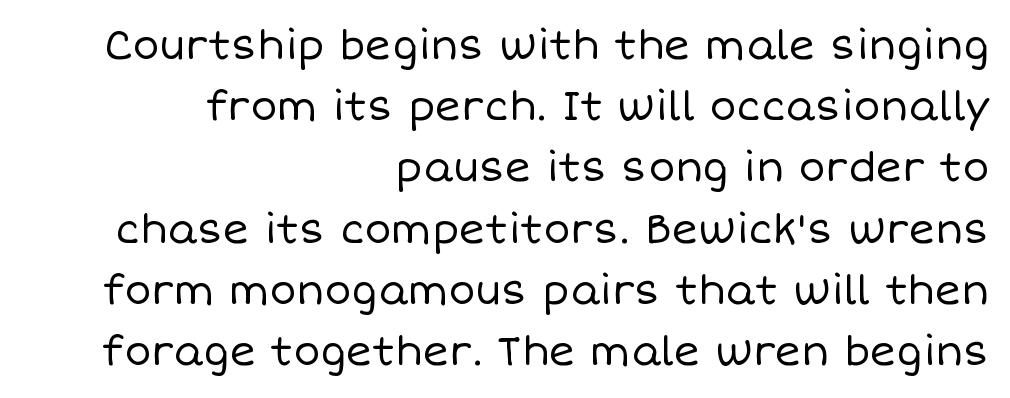
The image shows 40 px regular-weight type, upright; set right-aligned, normal line spacing (1.53x), normal letter spacing, not underlined; low stroke contrast and a large x-height.
